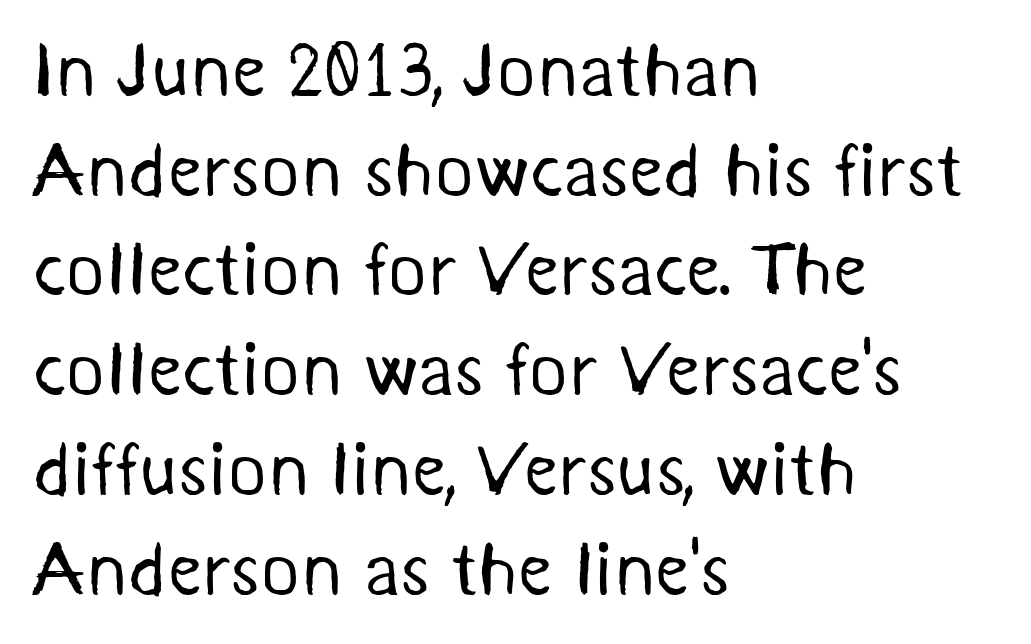
These lines sit exactly where default settings would place them. Looks like regular typesetting: each glyph gets only the width it needs. Underlining? Definitely not there. Note: no serifs on the glyphs.
